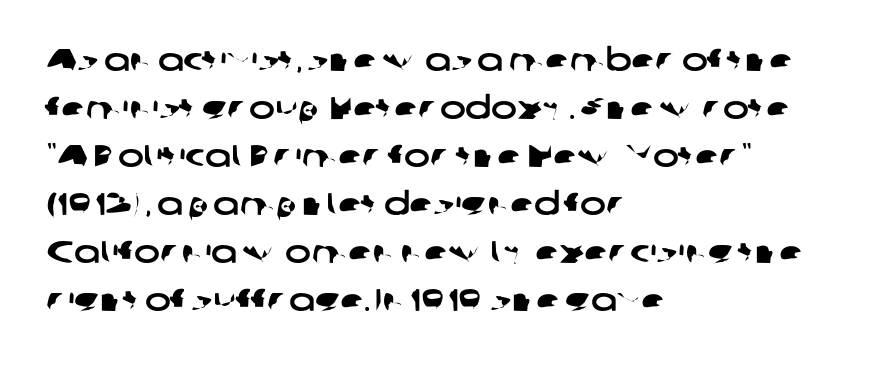
The image shows 31 px wide sans-serif type; set left-aligned, normal line spacing (1.55x), normal letter spacing, not underlined; low stroke contrast and a medium x-height.
